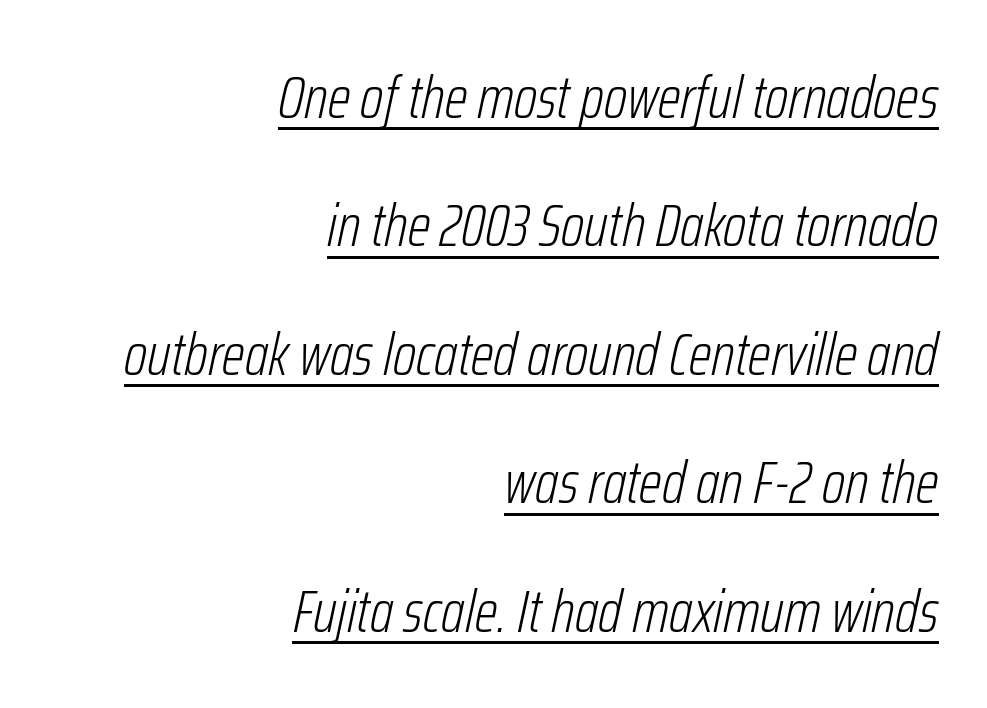
{"italic": "yes", "lean": "right", "slant_degrees": 12, "bold": "no", "weight": "light", "width": "condensed", "stroke_contrast": "low", "x_height": "medium", "monospaced": "no", "underline": "yes", "align": "right", "line_spacing": "loose", "line_spacing_ratio": 2.14, "letter_spacing": "normal", "letter_spacing_em": 0.0, "glyph_px": 60}
